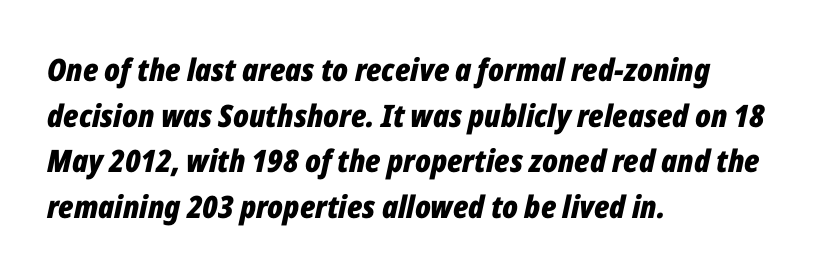
Q: Is the text bold? A: Yes.
Q: Is the text italic (slanted)? A: Yes, it leans right by about 12 degrees.
Q: Is the text underlined? A: No.
Q: How is the paragraph aligned? A: Left-aligned.
Q: Is the spacing between letters normal or unusually wide? A: Normal.
Q: Is the spacing between lines tight, normal or loose? A: Normal.
Q: Width (condensed, normal, or wide)? A: Condensed.
Q: Stroke contrast? A: Low.
Q: x-height? A: Medium.
Q: Monospaced? A: No.
